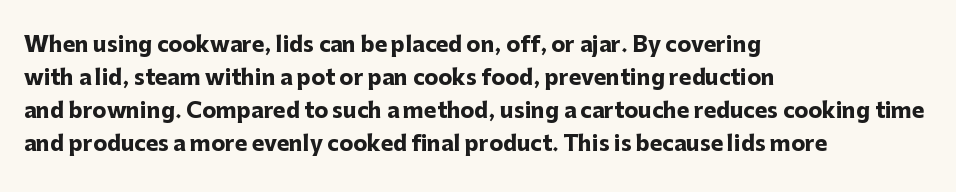
Q: Is the text bold? A: Yes.
Q: Is the text italic (slanted)? A: No, it is upright.
Q: Is the text underlined? A: No.
Q: How is the paragraph aligned? A: Left-aligned.
Q: Is the spacing between letters normal or unusually wide? A: Normal.
Q: Is the spacing between lines tight, normal or loose? A: Normal.
